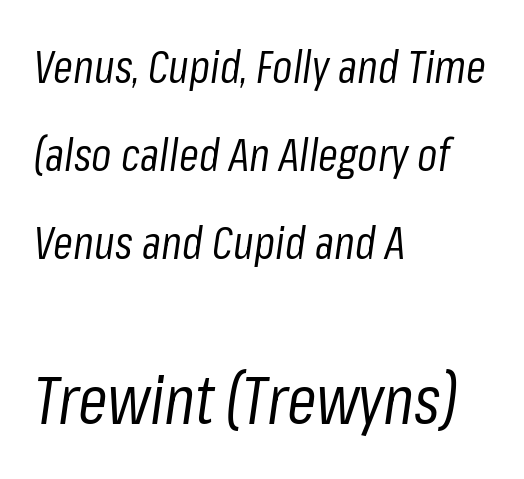
Each line starts at the same left margin while the right side varies. Do the characters align in a grid? No, the font is proportional. Does the lettering tilt? It does — this is italic. Think standard paragraph weight, or any step lighter than that.
